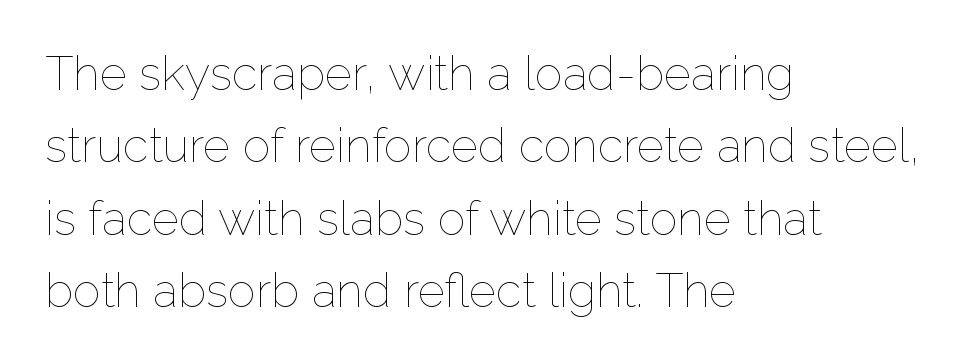
{"italic": "no", "bold": "no", "weight": "thin", "width": "normal", "stroke_contrast": "low", "x_height": "medium", "monospaced": "no", "underline": "no", "align": "left", "line_spacing": "normal", "line_spacing_ratio": 1.54, "letter_spacing": "normal", "letter_spacing_em": 0.0, "glyph_px": 47}
